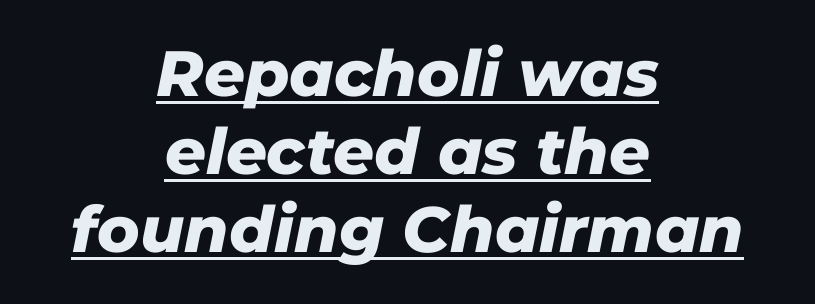
{"italic": "yes", "lean": "right", "slant_degrees": 11, "bold": "yes", "weight": "heavy", "width": "normal", "stroke_contrast": "low", "x_height": "medium", "monospaced": "no", "underline": "yes", "align": "center", "line_spacing_ratio": 1.22, "letter_spacing": "normal", "letter_spacing_em": 0.0, "glyph_px": 64}
